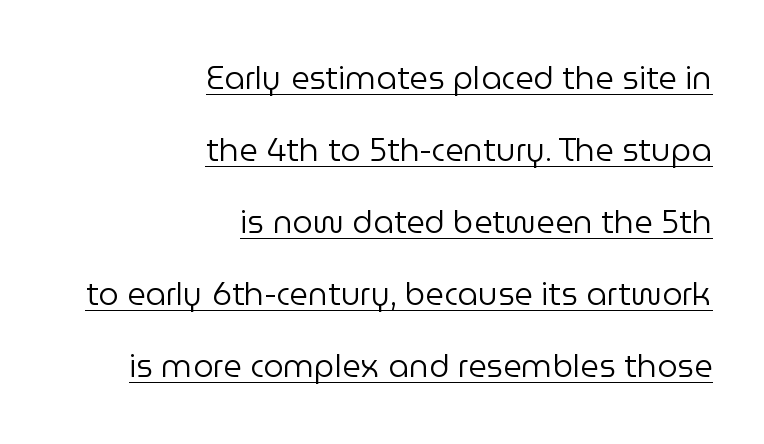
{"serif": "no", "italic": "no", "bold": "no", "weight": "regular", "width": "normal", "stroke_contrast": "low", "x_height": "medium", "monospaced": "no", "underline": "yes", "align": "right", "line_spacing": "loose", "line_spacing_ratio": 2.25, "letter_spacing": "normal", "letter_spacing_em": 0.0, "glyph_px": 32}
